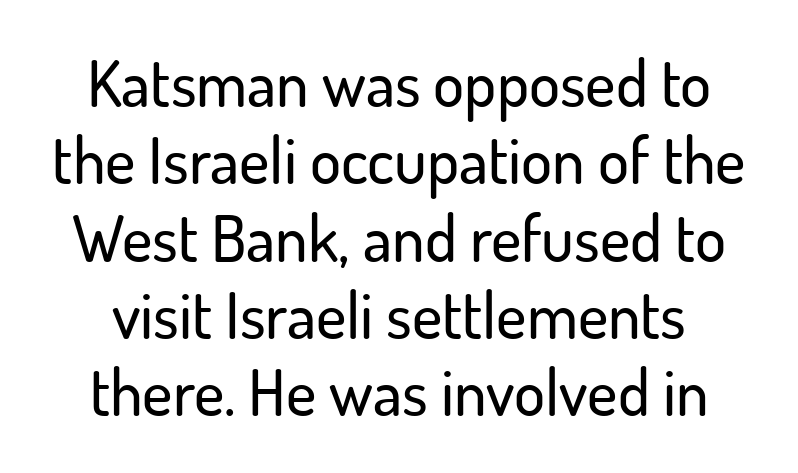
{"serif": "no", "italic": "no", "width": "normal", "stroke_contrast": "low", "x_height": "small", "monospaced": "no", "underline": "no", "line_spacing_ratio": 1.19, "letter_spacing": "normal", "letter_spacing_em": 0.0, "glyph_px": 65}
